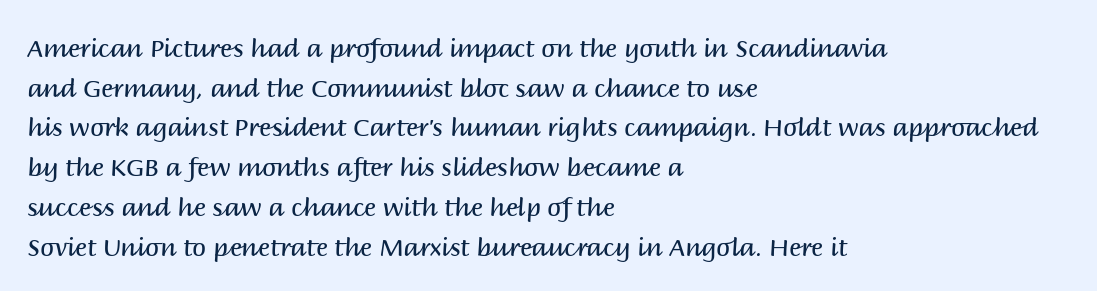
Q: Is the text bold? A: No.
Q: Is the text italic (slanted)? A: Yes.
Q: Is the text underlined? A: No.
Q: How is the paragraph aligned? A: Left-aligned.
Q: Is the spacing between letters normal or unusually wide? A: Normal.
Q: Is the spacing between lines tight, normal or loose? A: Normal.
